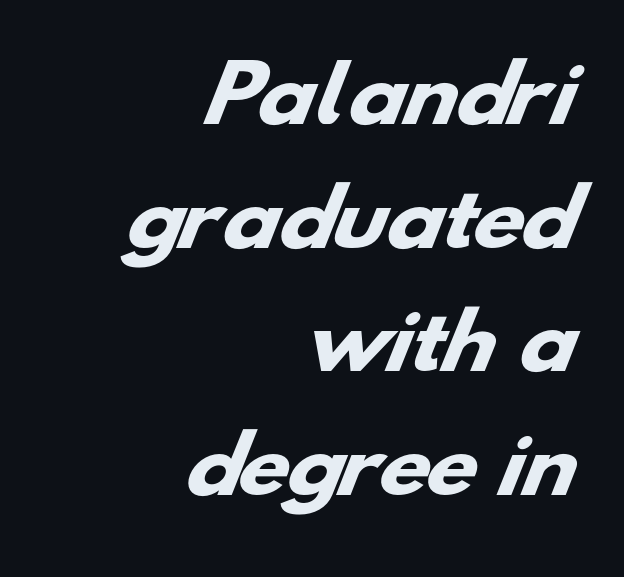
Leading matches the norm, producing a regular column. Rule under the text: the space is simply empty. These lines carry a lot of weight — the face is fully bold. Stroke terminals: plain, sans-serif. Varying glyph widths throughout — classic text-font behaviour.
